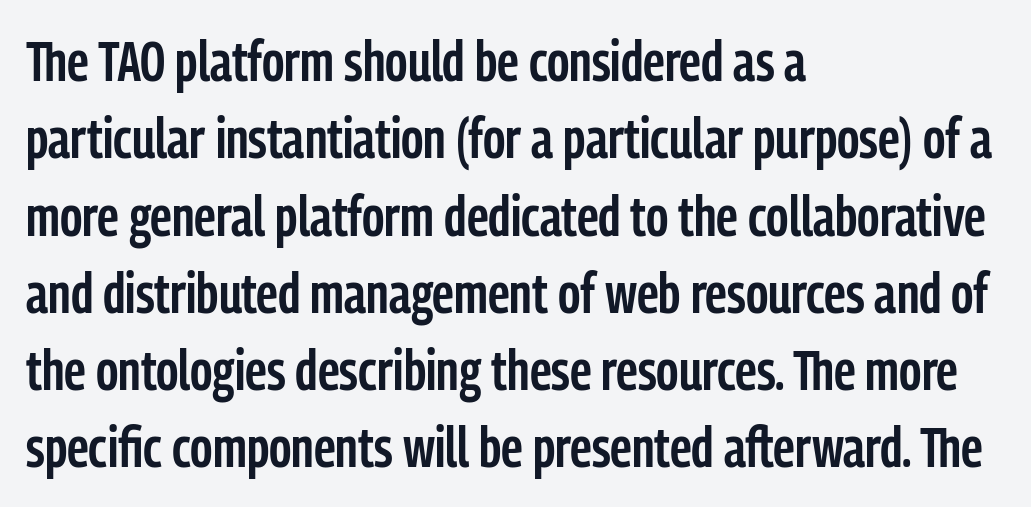
{"serif": "no", "italic": "no", "bold": "semi", "weight": "semibold", "width": "condensed", "stroke_contrast": "low", "x_height": "medium", "monospaced": "no", "underline": "no", "align": "left", "line_spacing": "normal", "line_spacing_ratio": 1.38, "letter_spacing": "normal", "letter_spacing_em": 0.0, "glyph_px": 56}
